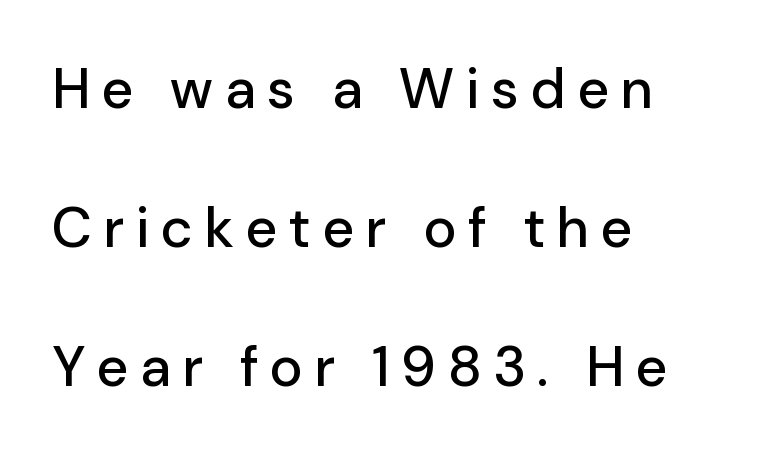
{"serif": "no", "italic": "no", "width": "normal", "stroke_contrast": "low", "x_height": "medium", "monospaced": "no", "underline": "no", "align": "left", "line_spacing": "loose", "line_spacing_ratio": 2.48, "letter_spacing": "wide", "letter_spacing_em": 0.21, "glyph_px": 56}
